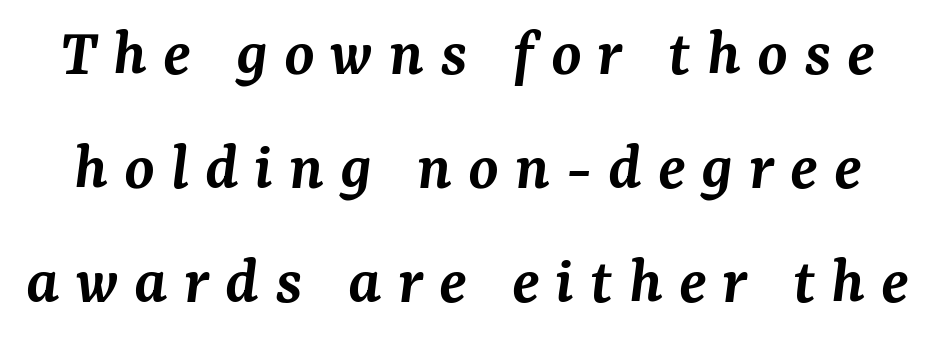
Each letter keeps its own natural width here, so spacing adapts to shape. The rendering inserts visible extra space after every character. Anything drawn beneath the words? Only blank space. Semibold letterforms, between regular and bold.
